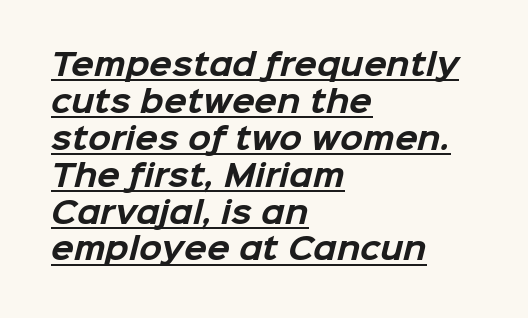
Like a heading marked for emphasis, these lines bear an underscore. This is sans-serif lettering, the kind often seen on screens and signage. You could not count columns in this text — the font is proportionally spaced. Compared with a centered layout, this one pins lines to the left instead. Notice how thick the strokes are: this is what a full bold looks like.
